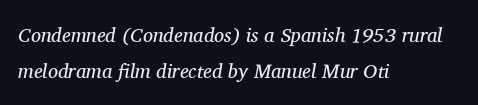
Q: Is the text bold? A: No.
Q: Is the text italic (slanted)? A: Yes, it leans right by about 11 degrees.
Q: Is the text underlined? A: No.
Q: How is the paragraph aligned? A: Left-aligned.
Q: Is the spacing between letters normal or unusually wide? A: Normal.
